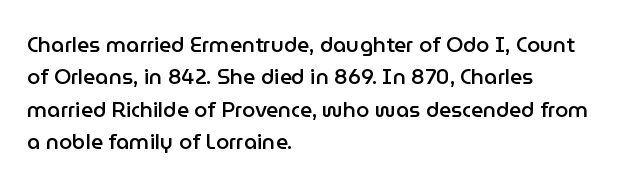
Italic? Not at all — the glyphs are vertical. Visually the block forms a straight wall on the left and a jagged coastline on the right. The horizontal fit of the characters is conventional and even. No word sits above an underline.
